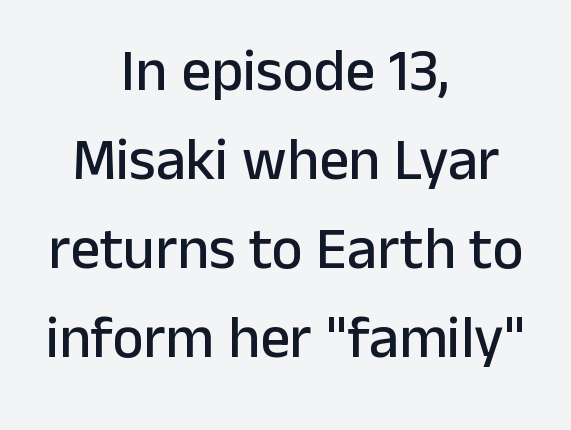
The image shows 59 px sans-serif type, upright; set centered, normal line spacing (1.51x), normal letter spacing, not underlined; low stroke contrast and a medium x-height.
